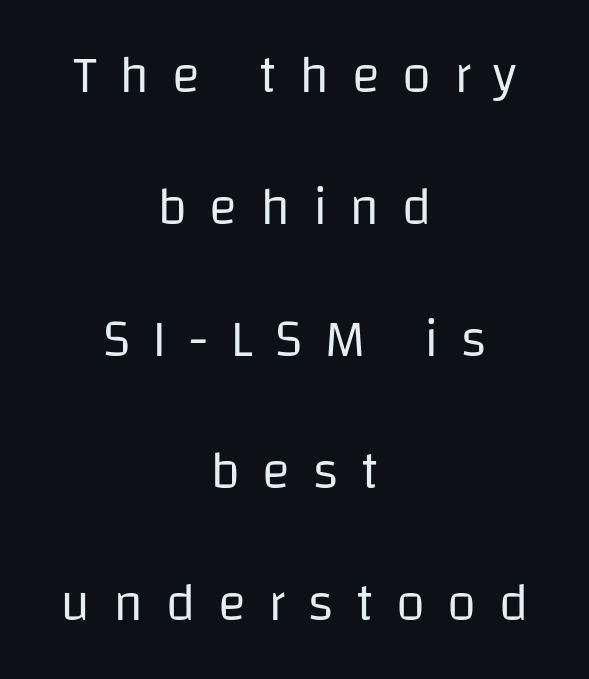
Q: Is the text bold? A: No.
Q: Is the text italic (slanted)? A: No, it is upright.
Q: Is the typeface a serif or a sans-serif typeface? A: Sans-serif.
Q: Is the text underlined? A: No.
Q: How is the paragraph aligned? A: Centered.
Q: Is the spacing between letters normal or unusually wide? A: Unusually wide.
Q: Is the spacing between lines tight, normal or loose? A: Loose.
Q: Width (condensed, normal, or wide)? A: Normal.
Q: Stroke contrast? A: Low.
Q: x-height? A: Large.
Q: Monospaced? A: No.
